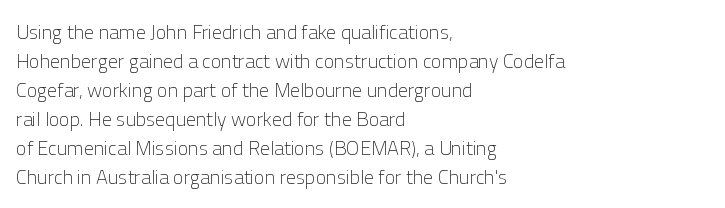
Beneath every word, the page is bare. Stems here are at most as thick as an everyday book face. When letters stand straight like this, we call the style roman or upright. This rendering leaves character spacing at its baseline value. The rendering uses a moderate line-height, typical for paragraphs.
